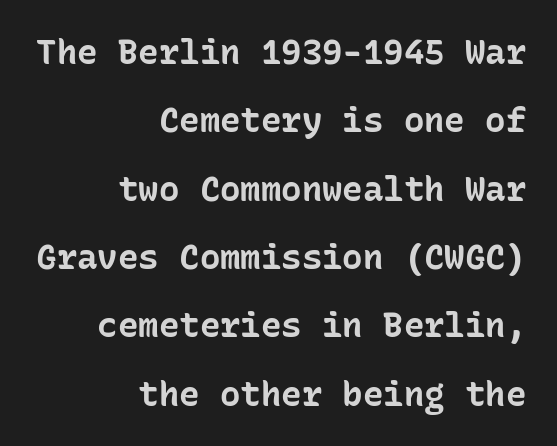
{"serif": "no", "italic": "no", "bold": "yes", "weight": "bold", "width": "normal", "stroke_contrast": "low", "x_height": "medium", "monospaced": "yes", "underline": "no", "align": "right", "line_spacing": "loose", "line_spacing_ratio": 2.01, "letter_spacing": "normal", "letter_spacing_em": 0.0, "glyph_px": 34}
